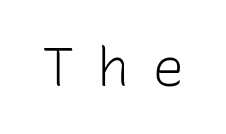
Q: Is the text bold? A: No.
Q: Is the text italic (slanted)? A: No, it is upright.
Q: Is the typeface a serif or a sans-serif typeface? A: Sans-serif.
Q: Is the text underlined? A: No.
Q: Is the spacing between letters normal or unusually wide? A: Unusually wide.
Q: Width (condensed, normal, or wide)? A: Normal.
Q: Stroke contrast? A: Low.
Q: x-height? A: Medium.
Q: Monospaced? A: Yes.
